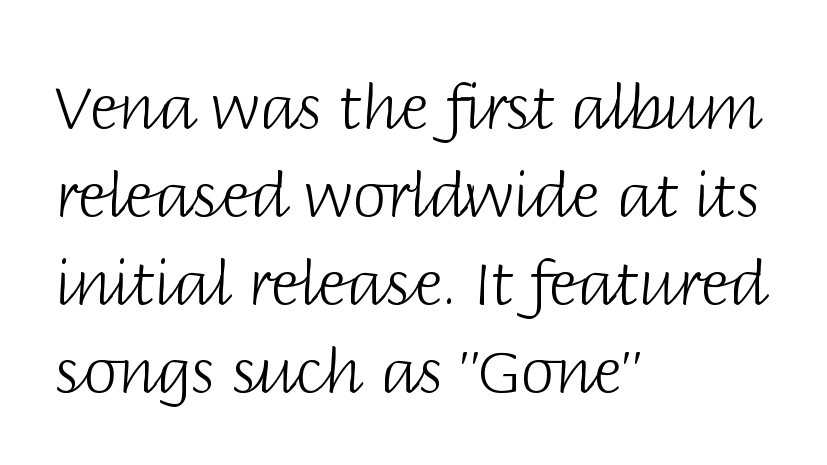
The image shows 61 px light sans-serif type, upright; set left-aligned, normal line spacing (1.44x), normal letter spacing, not underlined; low stroke contrast and a large x-height.
